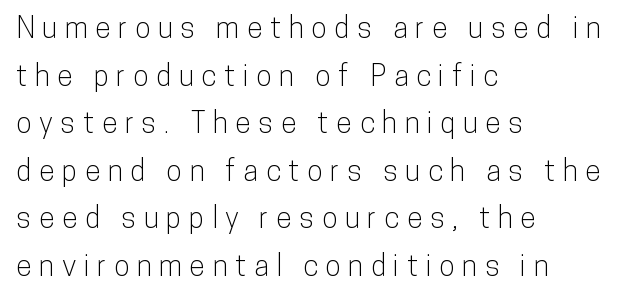
Q: Is the text italic (slanted)? A: No, it is upright.
Q: Is the typeface a serif or a sans-serif typeface? A: Sans-serif.
Q: Is the text underlined? A: No.
Q: How is the paragraph aligned? A: Left-aligned.
Q: Is the spacing between letters normal or unusually wide? A: Unusually wide.
Q: Is the spacing between lines tight, normal or loose? A: Normal.
Q: Width (condensed, normal, or wide)? A: Condensed.
Q: Stroke contrast? A: Low.
Q: x-height? A: Medium.
Q: Monospaced? A: No.
